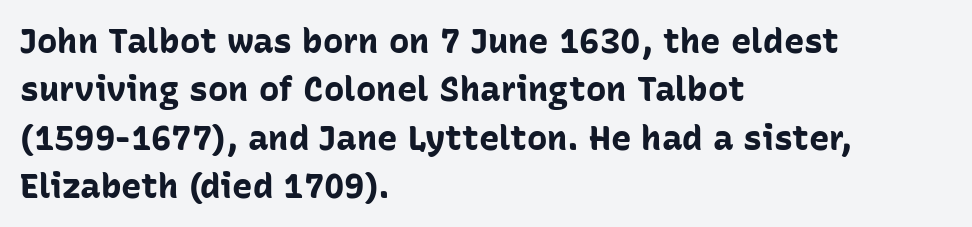
The image shows 34 px bold sans-serif type, upright; set left-aligned, normal line spacing (1.42x), normal letter spacing, not underlined; low stroke contrast and a medium x-height.
